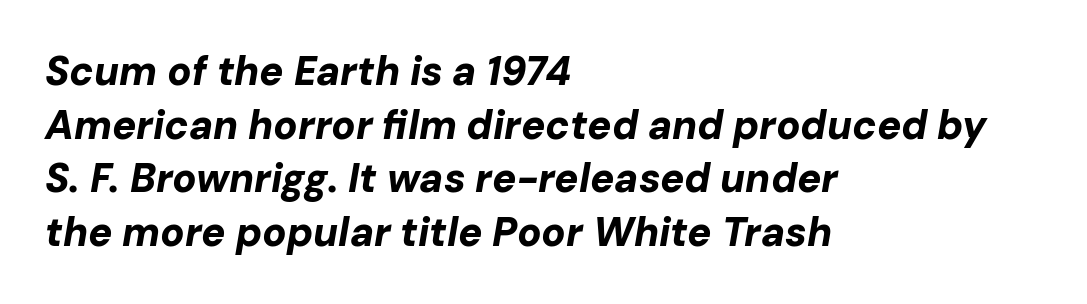
Compared with typical body copy, the letter spacing here is the same. This sample has the flowing, uneven cadence of proportional lettering. Quick note: interline space is typical. What weight is shown? A full bold with thick strokes.
